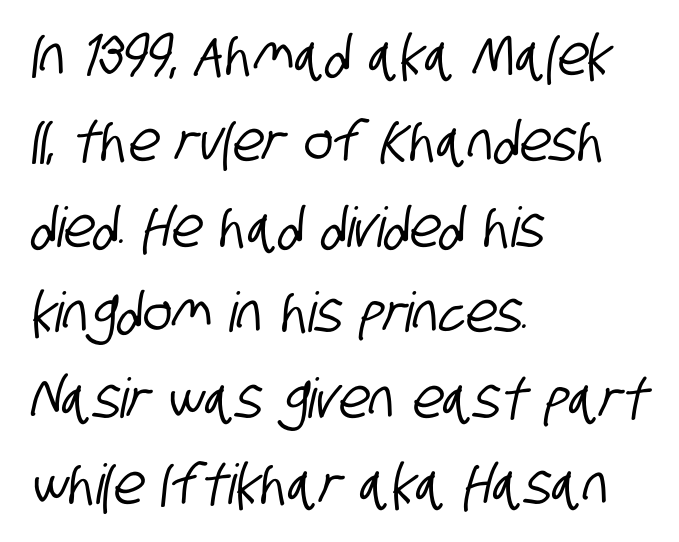
{"serif": "no", "width": "condensed", "stroke_contrast": "low", "x_height": "large", "monospaced": "no", "underline": "no", "align": "left", "line_spacing": "normal", "line_spacing_ratio": 1.56, "letter_spacing": "normal", "letter_spacing_em": 0.0, "glyph_px": 55}
